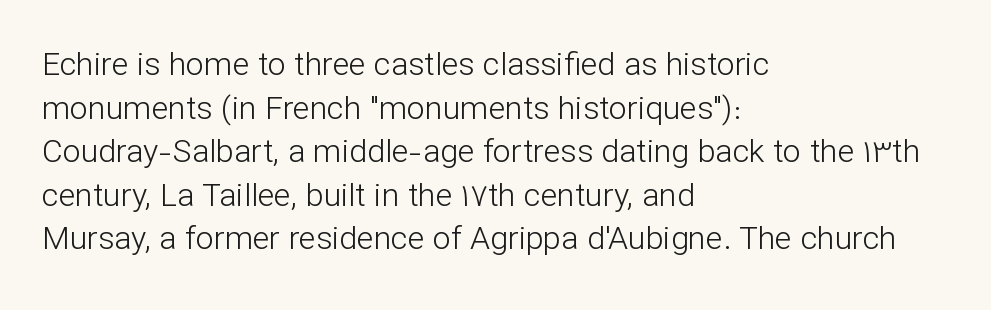
The image shows 32 px light sans-serif type, upright; set left-aligned, normal line spacing (1.36x), normal letter spacing, not underlined; low stroke contrast and a medium x-height.
